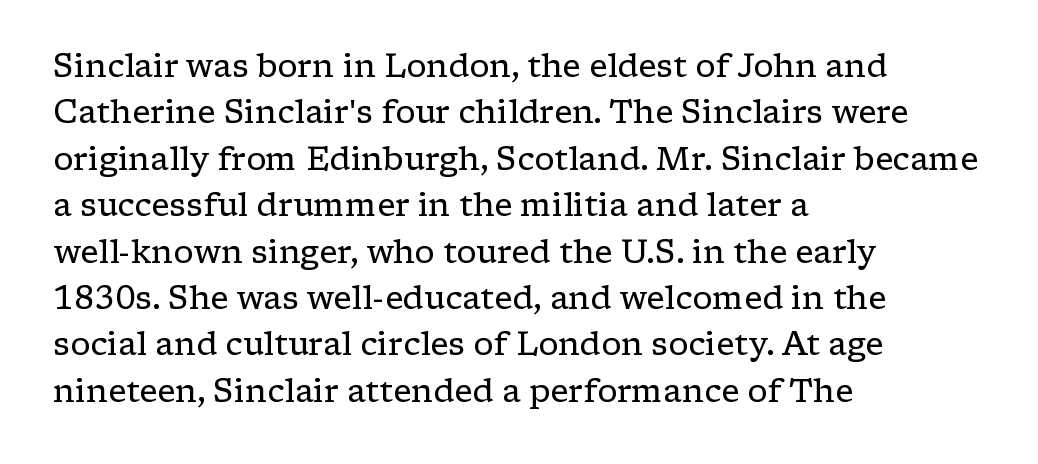
The image shows 32 px regular-weight, wide serif type, upright; set left-aligned, normal line spacing (1.45x), normal letter spacing, not underlined; low stroke contrast and a medium x-height.
